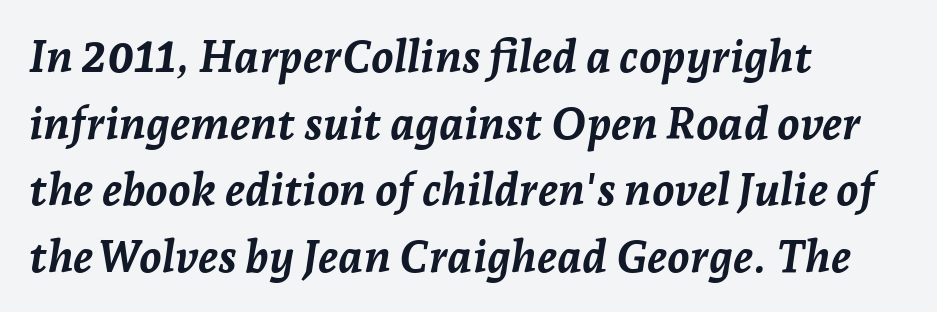
If you drew a line through each stem, it would be angled. Students, observe: this is what conventionally led text looks like. The rendering uses natural spacing where letterforms have individual widths. Caption: bold face, heavy strokes. Between one letter and the next there's only the usual sliver of space. The string is rendered with underlining switched off.
